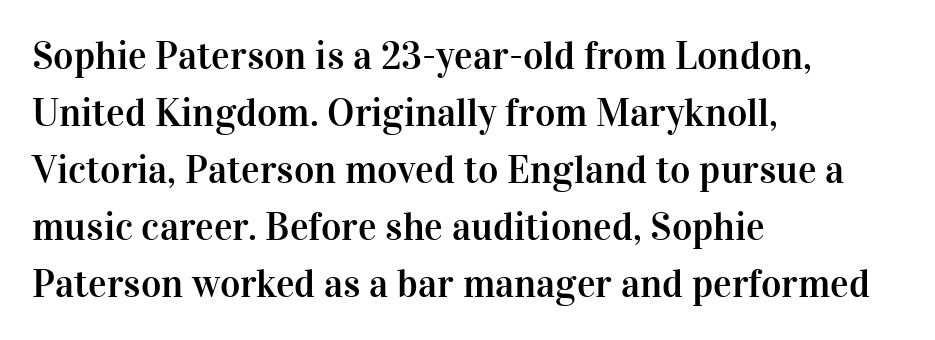
The image shows 39 px serif type, upright; set left-aligned, normal line spacing (1.46x), normal letter spacing, not underlined; high stroke contrast and a medium x-height.
